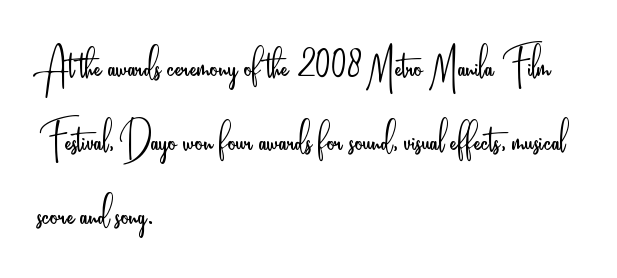
{"serif": "no", "bold": "no", "weight": "light", "width": "condensed", "stroke_contrast": "low", "x_height": "small", "monospaced": "no", "underline": "no", "align": "left", "line_spacing": "normal", "line_spacing_ratio": 1.45, "letter_spacing": "normal", "letter_spacing_em": 0.0, "glyph_px": 51}
